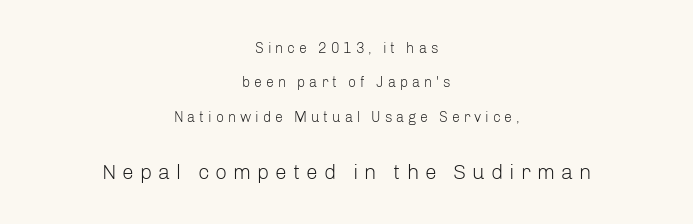
Here the second block reads like a headline and the first like body copy. Inter-character spacing is expanded well beyond the font's built-in metrics. Descenders hang freely into open space. One-word summary of the alignment: center.
